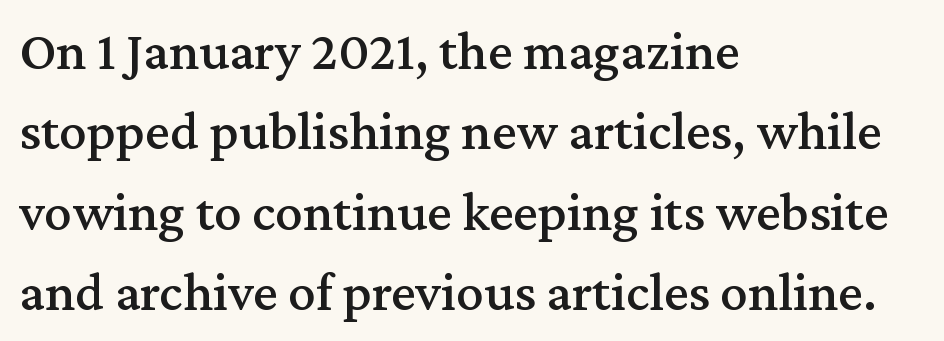
Q: Is the text italic (slanted)? A: No, it is upright.
Q: Is the typeface a serif or a sans-serif typeface? A: Serif.
Q: Is the text underlined? A: No.
Q: How is the paragraph aligned? A: Left-aligned.
Q: Is the spacing between letters normal or unusually wide? A: Normal.
Q: Is the spacing between lines tight, normal or loose? A: Normal.
Q: Width (condensed, normal, or wide)? A: Normal.
Q: Stroke contrast? A: Medium.
Q: x-height? A: Medium.
Q: Monospaced? A: No.
